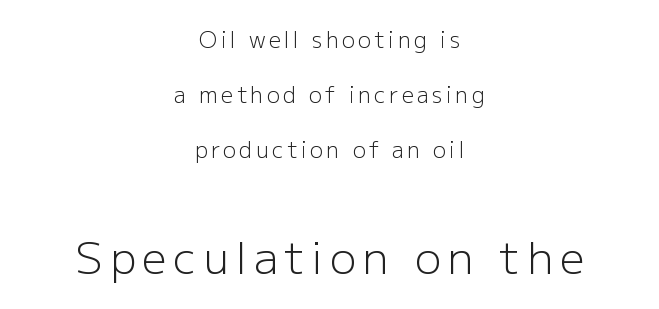
{"serif": "no", "italic": "no", "bold": "no", "weight": "light", "width": "normal", "stroke_contrast": "low", "x_height": "medium", "monospaced": "no", "underline": "no", "align": "center", "line_spacing": "loose", "line_spacing_ratio": 2.49, "larger_block": "second", "size_ratio": 2.0, "glyph_px": 44}
